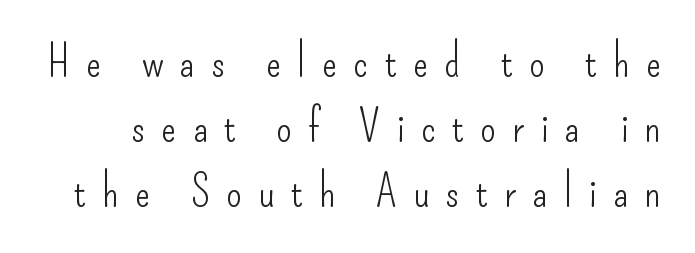
Q: Is the text bold? A: No.
Q: Is the text italic (slanted)? A: No, it is upright.
Q: Is the typeface a serif or a sans-serif typeface? A: Sans-serif.
Q: Is the text underlined? A: No.
Q: Is the spacing between letters normal or unusually wide? A: Unusually wide.
Q: Is the spacing between lines tight, normal or loose? A: Normal.
Q: Width (condensed, normal, or wide)? A: Condensed.
Q: Stroke contrast? A: Low.
Q: x-height? A: Small.
Q: Monospaced? A: No.
